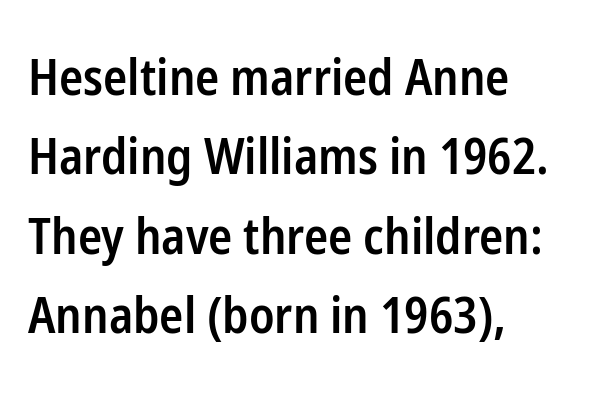
Italic: no, the glyphs are upright roman. This is sans-serif lettering, the kind often seen on screens and signage. If you drew a ruler down the left edge, every line would touch it. The words here are not underlined. The typesetting leans somewhat heavy: a semibold.
